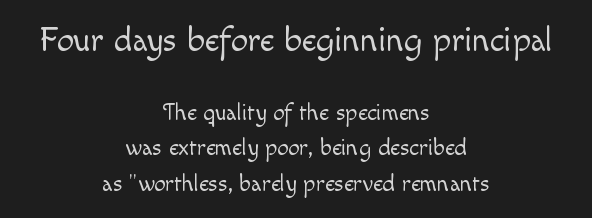
Successive baselines arrive at the customary interval. A light-to-regular cut is what we see here. Compared with a flush-left layout, this one balances lines on the center instead. Think of a printed novel: that variable character pitch is what you see here. No word sits above an underline. Between one letter and the next there's only the usual sliver of space.
